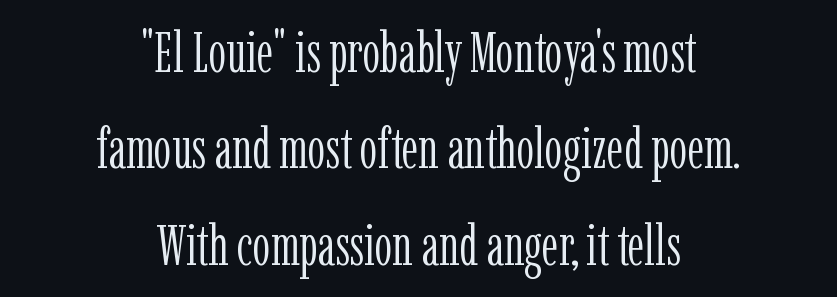
This rendering uses center alignment, leaving both contours irregular but symmetric. Ink coverage per letter is moderate at most. Anything drawn beneath the words? Only blank space. Is the letter spacing exaggerated? No — it looks like the ordinary default. The letters stand straight up with perfectly vertical stems.
